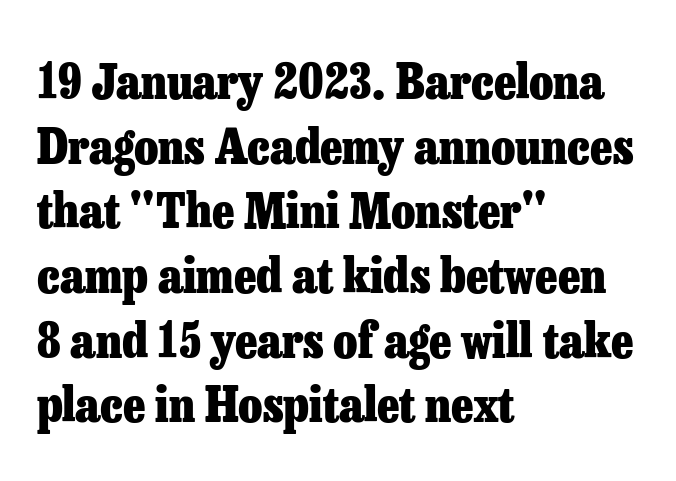
{"serif": "yes", "italic": "no", "bold": "yes", "weight": "heavy", "width": "normal", "stroke_contrast": "low", "x_height": "medium", "monospaced": "no", "underline": "no", "align": "left", "line_spacing": "normal", "line_spacing_ratio": 1.32, "letter_spacing": "normal", "letter_spacing_em": 0.0, "glyph_px": 49}
